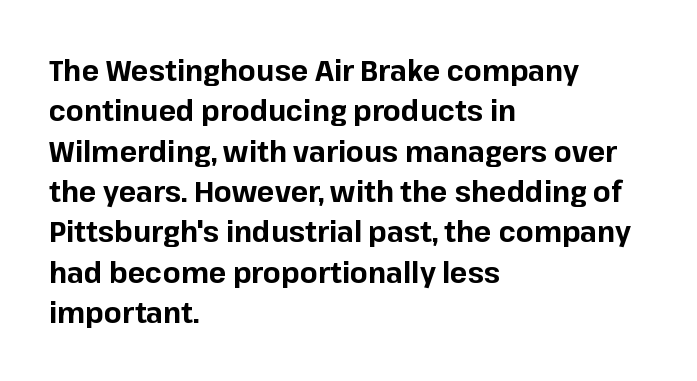
A typesetter would mark this as roman, not italic. Heavy, bold letterforms. The passage shown has conventional tracking throughout. No feet cap the strokes, marking this as sans-serif type.
